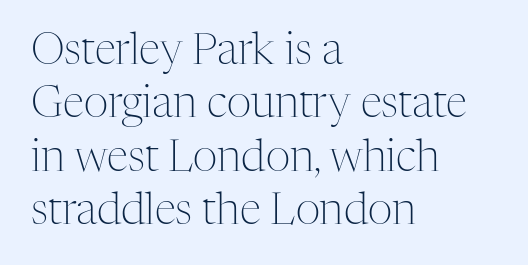
The image shows 43 px light serif type, upright; set left-aligned, line spacing 1.24x, normal letter spacing, not underlined; medium stroke contrast and a medium x-height.
